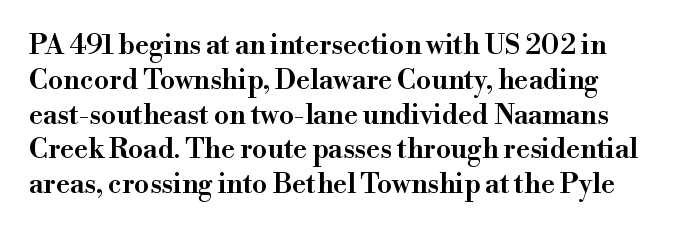
The image shows 27 px text type, upright; set left-aligned, normal line spacing (1.29x), normal letter spacing, not underlined.
